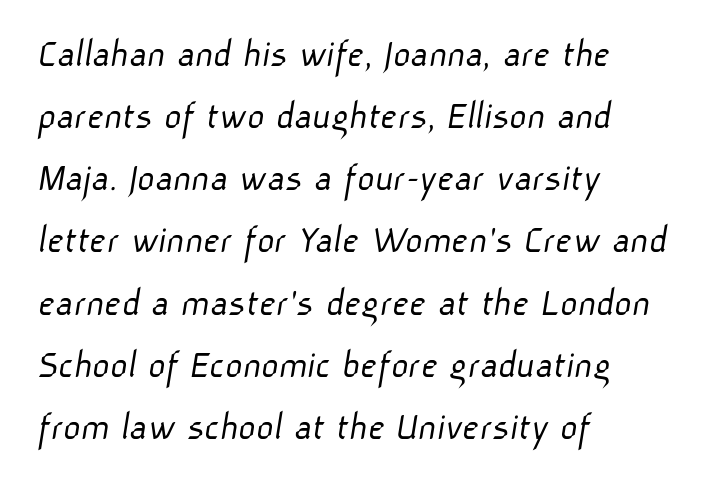
{"serif": "no", "bold": "no", "weight": "light", "width": "normal", "stroke_contrast": "low", "x_height": "medium", "monospaced": "no", "underline": "no", "align": "left", "line_spacing": "normal", "line_spacing_ratio": 1.48, "letter_spacing": "normal", "letter_spacing_em": 0.0, "glyph_px": 42}
